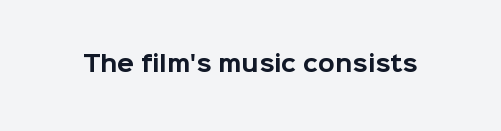
Short note: letters normally spaced. Words float on clear page, feet unadorned. The letters stand upright; this is a roman face. Heavy, bold letterforms.
